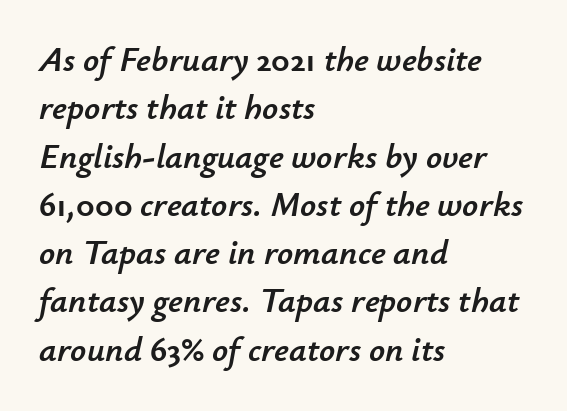
{"italic": "yes", "lean": "right", "slant_degrees": 12, "width": "normal", "stroke_contrast": "low", "x_height": "small", "monospaced": "no", "underline": "no", "align": "left", "line_spacing": "normal", "line_spacing_ratio": 1.38, "letter_spacing": "normal", "letter_spacing_em": 0.0, "glyph_px": 35}
